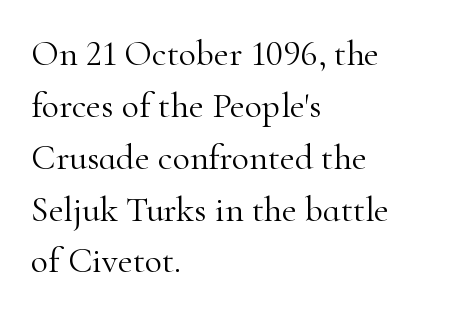
The image shows 36 px light serif type, upright; set left-aligned, normal line spacing (1.44x), normal letter spacing, not underlined; high stroke contrast and a small x-height.
